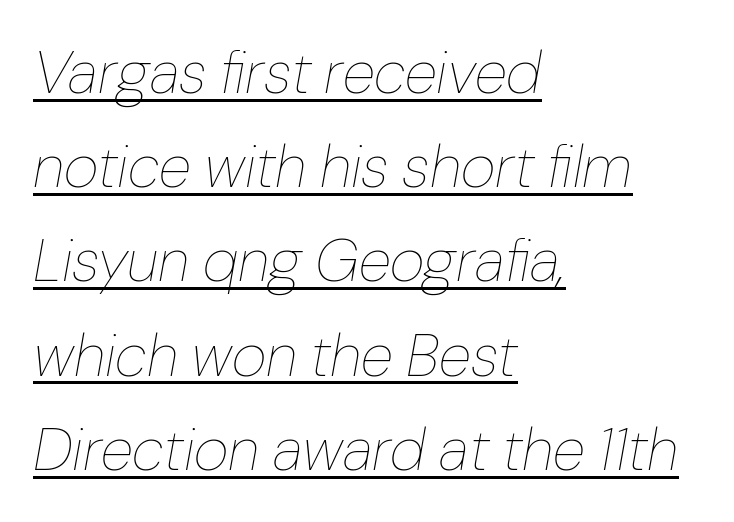
{"italic": "yes", "lean": "right", "slant_degrees": 10, "bold": "no", "weight": "thin", "width": "normal", "stroke_contrast": "low", "x_height": "medium", "monospaced": "no", "underline": "yes", "align": "left", "line_spacing": "normal", "line_spacing_ratio": 1.57, "letter_spacing": "normal", "letter_spacing_em": 0.0, "glyph_px": 60}
